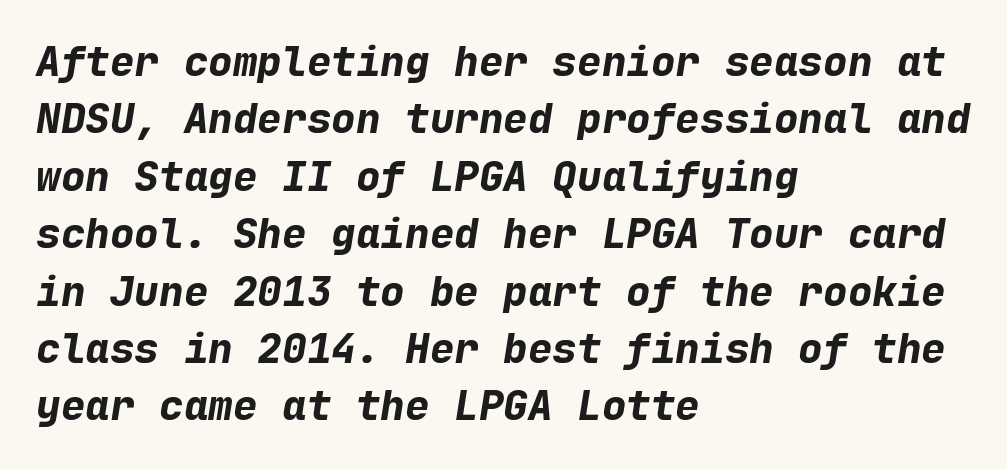
Q: Is the text bold? A: Yes.
Q: Is the text italic (slanted)? A: Yes, it leans right by about 9 degrees.
Q: Is the text underlined? A: No.
Q: How is the paragraph aligned? A: Left-aligned.
Q: Is the spacing between letters normal or unusually wide? A: Normal.
Q: Is the spacing between lines tight, normal or loose? A: Normal.
Q: Width (condensed, normal, or wide)? A: Normal.
Q: Stroke contrast? A: Low.
Q: x-height? A: Medium.
Q: Monospaced? A: Yes.
